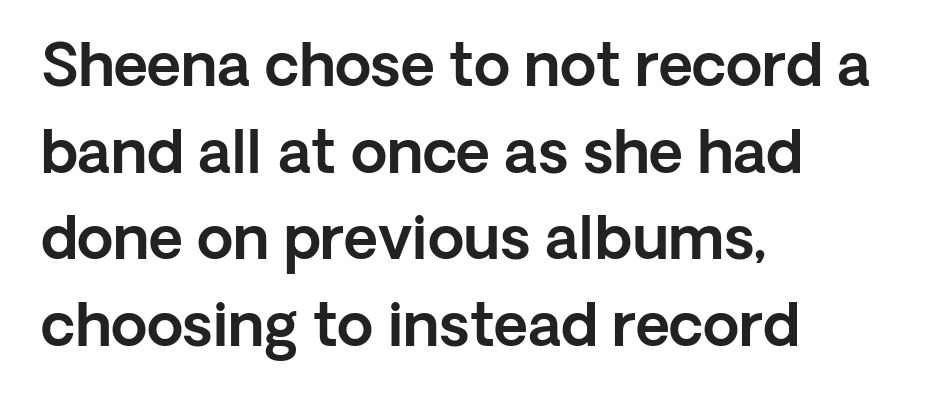
{"serif": "no", "italic": "no", "width": "normal", "x_height": "medium", "monospaced": "no", "underline": "no", "align": "left", "line_spacing": "normal", "line_spacing_ratio": 1.47, "letter_spacing": "normal", "letter_spacing_em": 0.0, "glyph_px": 59}
